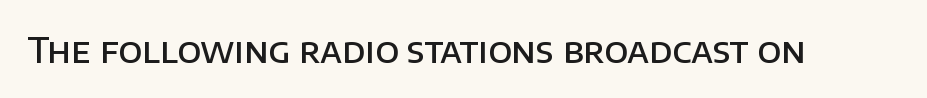
Q: Is the text bold? A: Semi-bold.
Q: Is the text italic (slanted)? A: No, it is upright.
Q: Is the typeface a serif or a sans-serif typeface? A: Sans-serif.
Q: Is the text underlined? A: No.
Q: Is the spacing between letters normal or unusually wide? A: Normal.
Q: Width (condensed, normal, or wide)? A: Normal.
Q: Stroke contrast? A: Low.
Q: x-height? A: Large.
Q: Monospaced? A: No.
